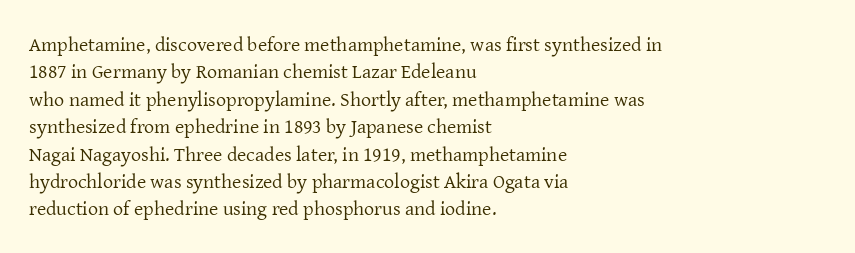
The image shows 20 px text type, upright; set left-aligned, normal line spacing (1.37x), normal letter spacing, not underlined.
